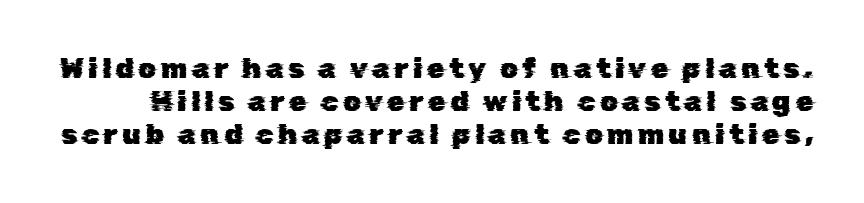
Rule under the text: the space is simply empty. Is this a fixed-width face? No — the glyphs have proportional, varying widths. The typeface chosen for these lines omits serifs.
